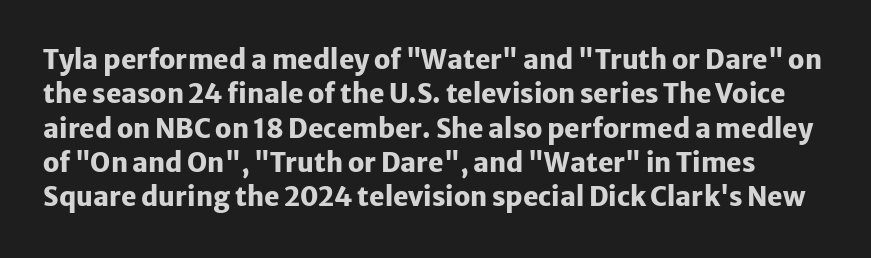
The image shows 26 px bold type, upright; set normal line spacing (1.32x), normal letter spacing, not underlined.
